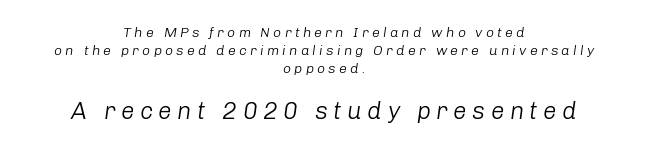
The image shows 24 px text type, italic (leaning right); set centered, normal line spacing (1.28x), unusually wide letter spacing (+0.23 em), not underlined; the second (bottom) block is 1.71x larger.
